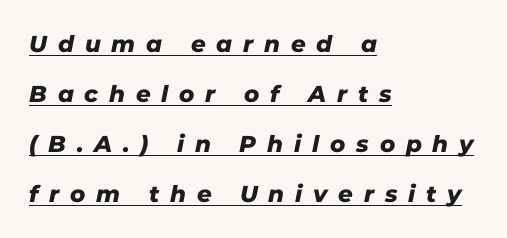
The image shows 23 px text type; set left-aligned, loose line spacing (2.18x), unusually wide letter spacing (+0.47 em), underlined.
